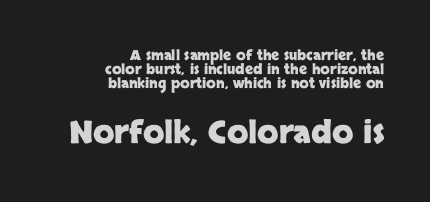
Q: Is the text bold? A: Yes.
Q: Is the text italic (slanted)? A: No, it is upright.
Q: Is the typeface a serif or a sans-serif typeface? A: Sans-serif.
Q: Is the text underlined? A: No.
Q: How is the paragraph aligned? A: Right-aligned.
Q: Is the spacing between letters normal or unusually wide? A: Normal.
Q: Is the spacing between lines tight, normal or loose? A: Tight.
Q: Which block of text is set in a larger size, the first (top) or the second (bottom)? A: The second (bottom) one.
Q: Width (condensed, normal, or wide)? A: Normal.
Q: Stroke contrast? A: Low.
Q: x-height? A: Large.
Q: Monospaced? A: No.
